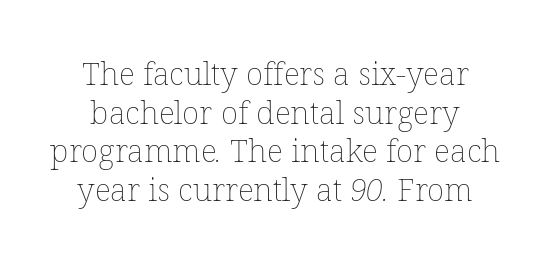
{"bold": "no", "weight": "thin", "width": "normal", "stroke_contrast": "low", "x_height": "medium", "monospaced": "no", "underline": "no", "line_spacing_ratio": 1.21, "letter_spacing": "normal", "letter_spacing_em": 0.0, "glyph_px": 32}
